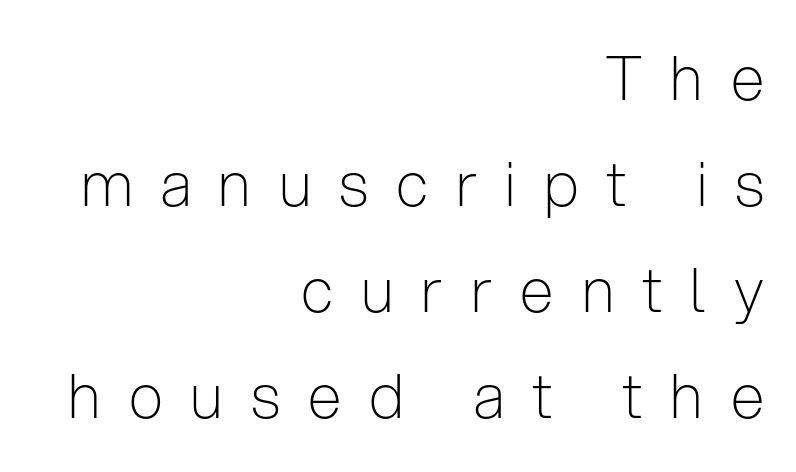
{"serif": "no", "italic": "no", "bold": "no", "weight": "light", "width": "condensed", "stroke_contrast": "low", "x_height": "medium", "monospaced": "no", "underline": "no", "align": "right", "line_spacing_ratio": 1.74, "letter_spacing": "wide", "letter_spacing_em": 0.46, "glyph_px": 61}
